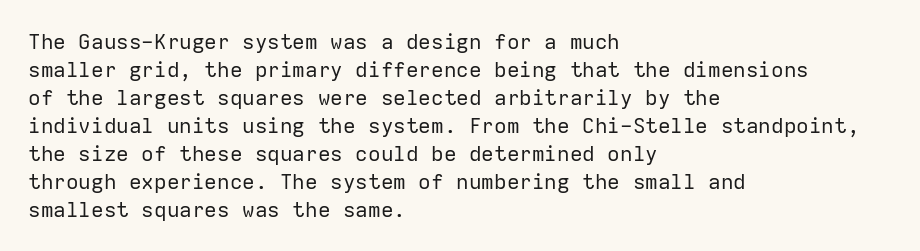
The paragraph has a hard left edge and a soft right edge. Rows of type keep a routine distance in the vertical direction. The letters sit at their default tracking, neither squeezed nor spread. Posture: vertical.
